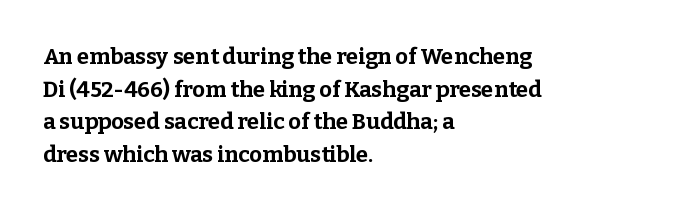
Q: Is the text bold? A: Yes.
Q: Is the text italic (slanted)? A: No, it is upright.
Q: Is the text underlined? A: No.
Q: How is the paragraph aligned? A: Left-aligned.
Q: Is the spacing between letters normal or unusually wide? A: Normal.
Q: Is the spacing between lines tight, normal or loose? A: Normal.
